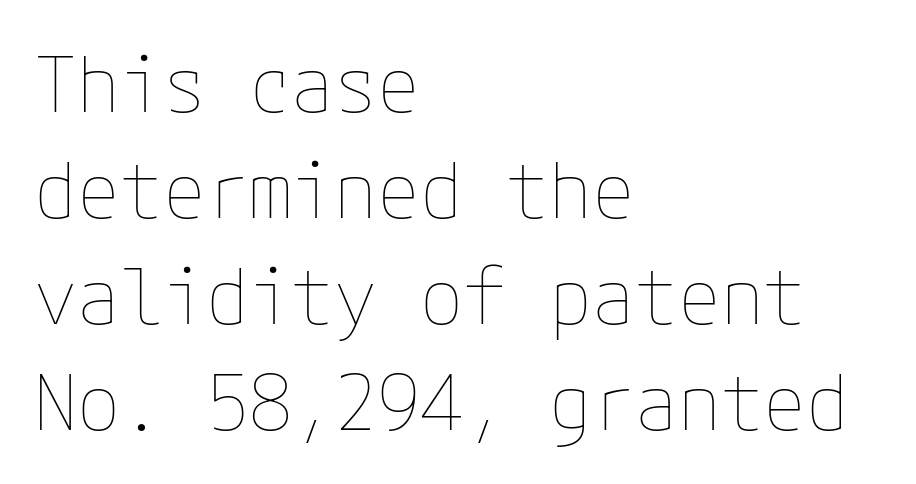
Q: Is the text bold? A: No.
Q: Is the text italic (slanted)? A: No, it is upright.
Q: Is the text underlined? A: No.
Q: How is the paragraph aligned? A: Left-aligned.
Q: Is the spacing between letters normal or unusually wide? A: Normal.
Q: Is the spacing between lines tight, normal or loose? A: Normal.
Q: Width (condensed, normal, or wide)? A: Normal.
Q: Stroke contrast? A: Low.
Q: x-height? A: Medium.
